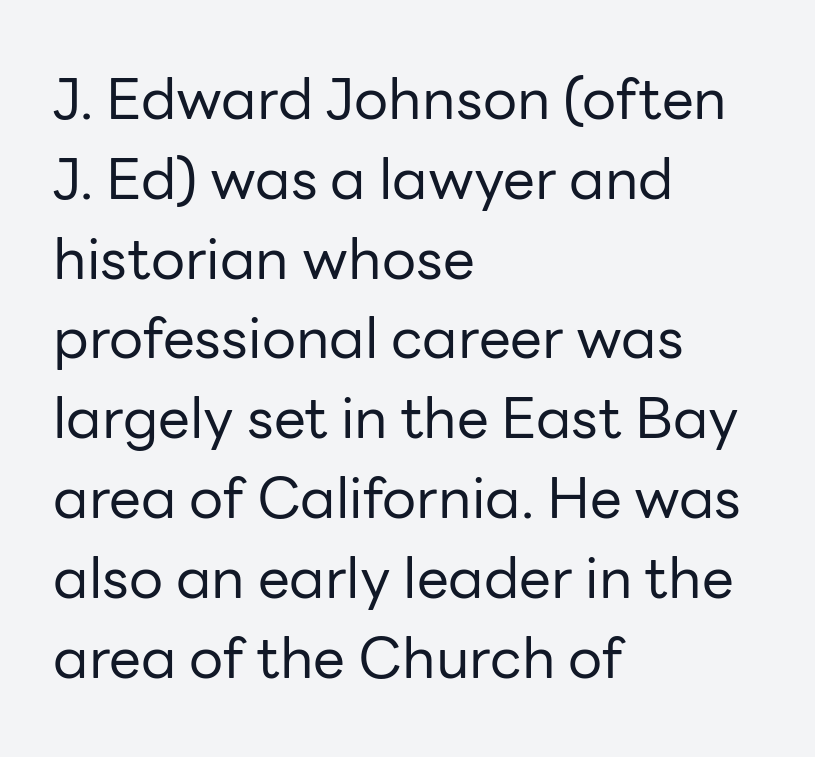
Observe the ordinary spacing: letters are neighbours, not strangers. Regarding serifs, this sample does without them. Think standard paragraph weight, or any step lighter than that. In terms of posture, this sample is upright.
